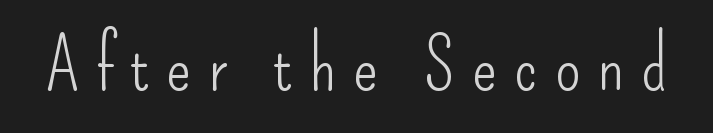
{"serif": "no", "italic": "no", "bold": "no", "weight": "light", "width": "condensed", "stroke_contrast": "low", "x_height": "small", "monospaced": "no", "underline": "no", "letter_spacing": "wide", "letter_spacing_em": 0.23, "glyph_px": 73}
